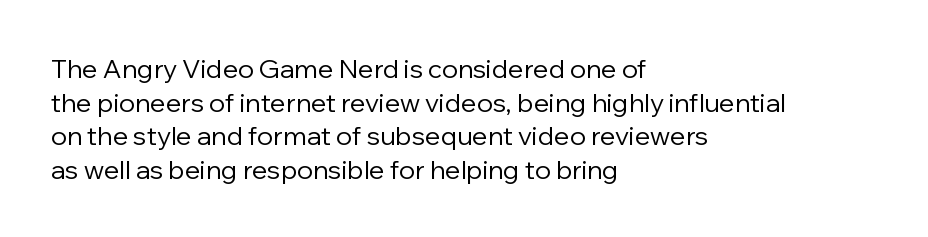
The image shows 26 px text type, upright; set left-aligned, normal line spacing (1.29x), normal letter spacing, not underlined.
